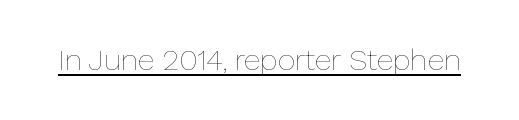
Q: Is the text bold? A: No.
Q: Is the text italic (slanted)? A: No, it is upright.
Q: Is the text underlined? A: Yes.
Q: Is the spacing between letters normal or unusually wide? A: Normal.
Q: Width (condensed, normal, or wide)? A: Normal.
Q: Stroke contrast? A: Low.
Q: x-height? A: Medium.
Q: Monospaced? A: No.
